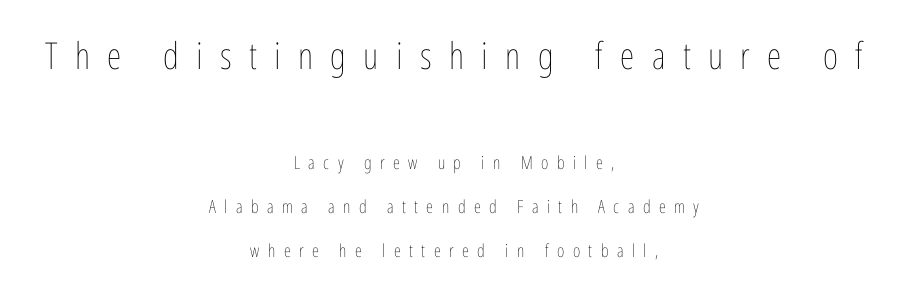
The image shows 37 px thin, condensed type, upright; set centered, loose line spacing (2.44x), unusually wide letter spacing (+0.47 em), not underlined; the first (top) block is 2.06x larger; low stroke contrast and a medium x-height.
